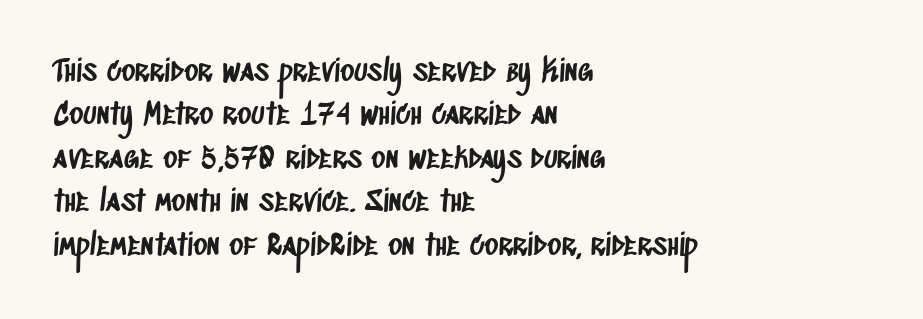
{"serif": "no", "width": "condensed", "stroke_contrast": "low", "x_height": "large", "monospaced": "no", "underline": "no", "align": "left", "line_spacing": "normal", "line_spacing_ratio": 1.45, "letter_spacing": "normal", "letter_spacing_em": 0.0, "glyph_px": 30}
